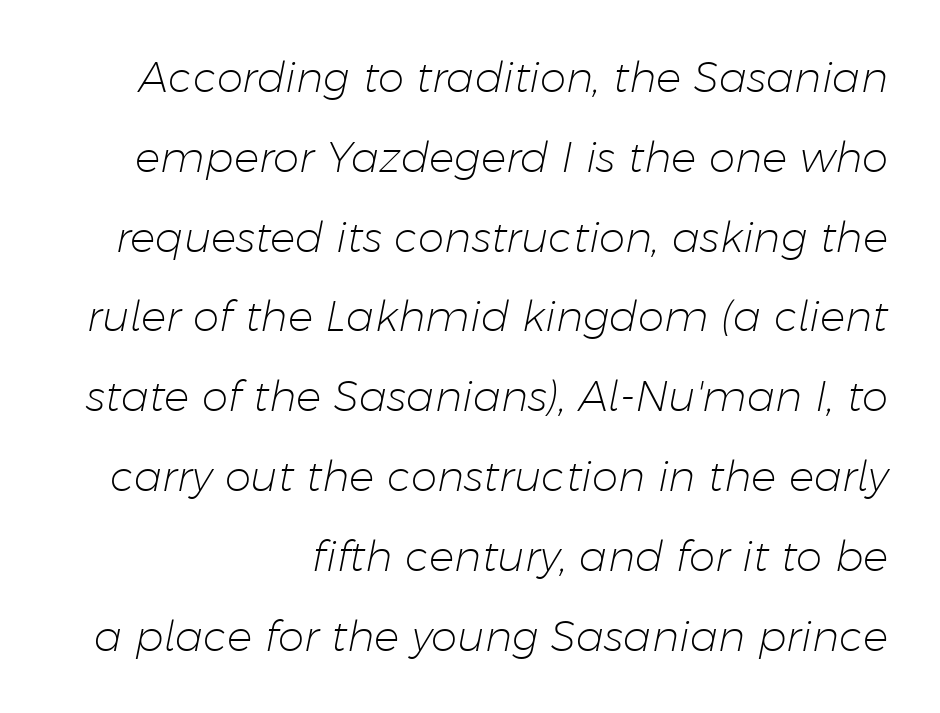
{"italic": "yes", "lean": "right", "slant_degrees": 11, "bold": "no", "weight": "light", "width": "normal", "stroke_contrast": "low", "x_height": "medium", "monospaced": "no", "underline": "no", "align": "right", "line_spacing": "loose", "line_spacing_ratio": 1.9, "letter_spacing": "normal", "letter_spacing_em": 0.0, "glyph_px": 42}
